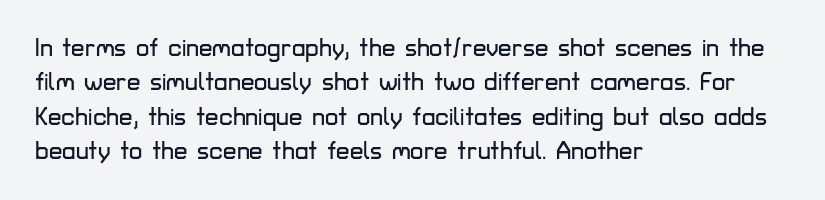
The rows are spaced the way most documents space them. Italic: no, the glyphs are upright roman. Reading down the block, your eye returns to a fixed left position each line. The words here are not underlined. Nothing unusual about the tracking: characters are spaced as the font intends.
